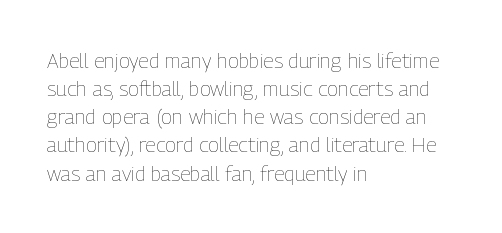
{"italic": "no", "bold": "no", "underline": "no", "align": "left", "line_spacing": "normal", "line_spacing_ratio": 1.34, "letter_spacing": "normal", "letter_spacing_em": 0.0, "glyph_px": 21}
